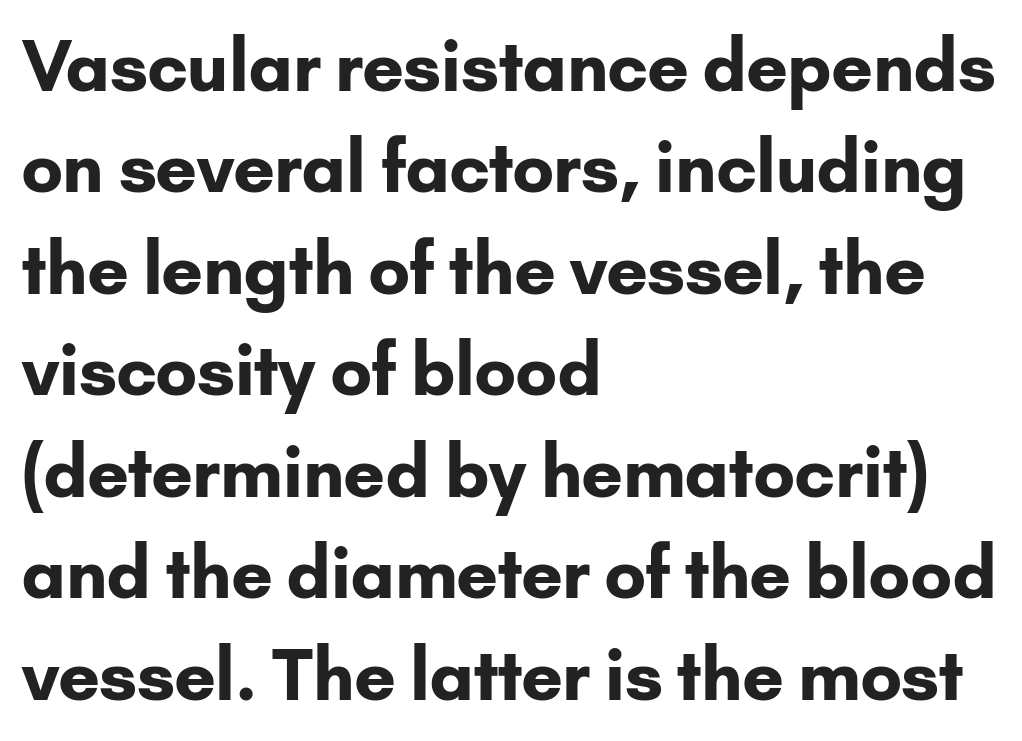
A dark, heavy texture on the line: the type is bold. Letters rest on an invisible, unmarked baseline. The typography opts for an upright posture over an oblique one. Caption: multi-line text, flush left, ragged right.
